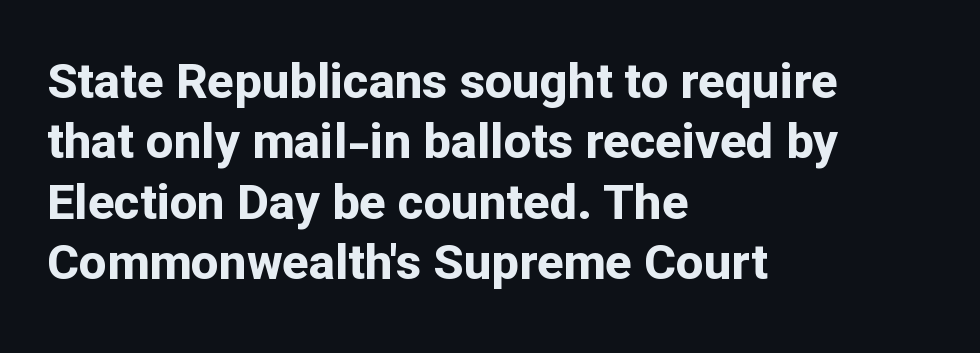
The image shows 49 px bold sans-serif type, upright; set left-aligned, line spacing 1.23x, normal letter spacing, not underlined; low stroke contrast and a medium x-height.
